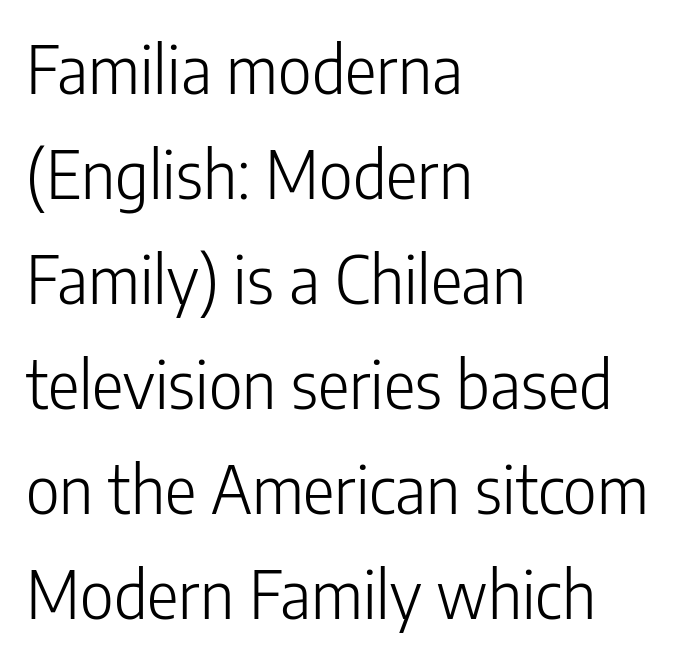
The face used here is rendered with its standard letterfit. The ragged edge is on the right, which tells us the setting is flush left. The weight would be labelled regular, book, light, or lighter still. Descenders hang freely into open space. Spacing verdict: proportional, widths tailored to each character.
